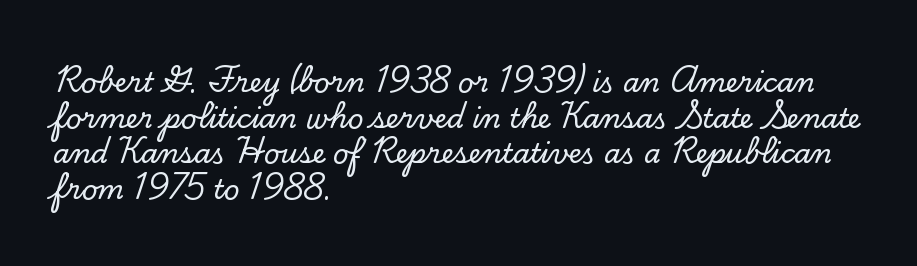
{"underline": "no", "align": "left", "line_spacing": "normal", "line_spacing_ratio": 1.32, "letter_spacing": "normal", "letter_spacing_em": 0.0, "glyph_px": 27}
